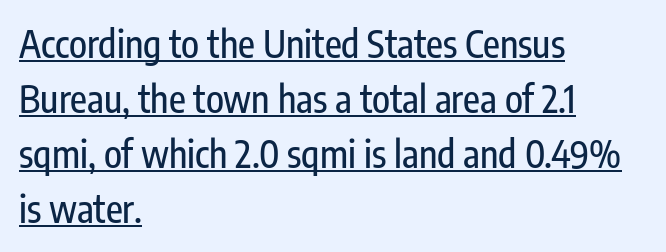
{"serif": "no", "italic": "no", "width": "condensed", "stroke_contrast": "low", "x_height": "medium", "monospaced": "no", "underline": "yes", "align": "left", "line_spacing": "normal", "line_spacing_ratio": 1.49, "letter_spacing": "normal", "letter_spacing_em": 0.0, "glyph_px": 37}
